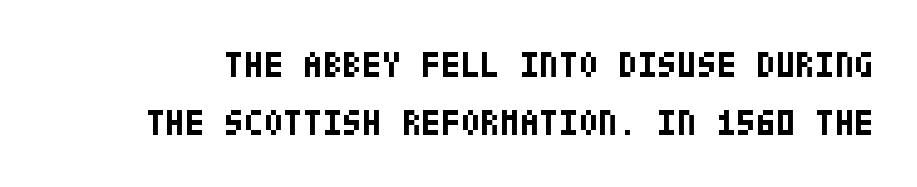
The image shows 36 px bold, condensed sans-serif type, upright; set normal line spacing (1.62x), normal letter spacing, not underlined; low stroke contrast and a large x-height.
